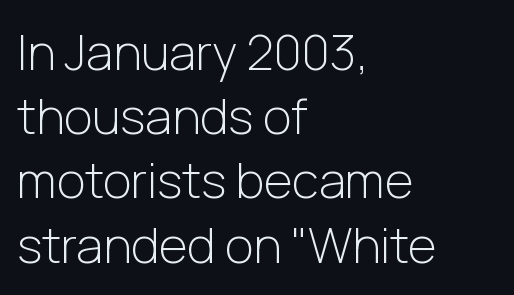
{"serif": "no", "italic": "no", "bold": "no", "weight": "light", "width": "normal", "stroke_contrast": "low", "x_height": "medium", "monospaced": "no", "underline": "no", "align": "left", "line_spacing": "normal", "line_spacing_ratio": 1.31, "letter_spacing": "normal", "letter_spacing_em": 0.0, "glyph_px": 49}
